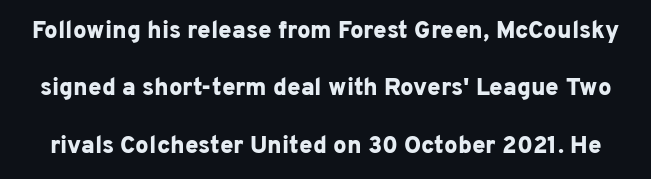
The image shows 24 px bold type, upright; set loose line spacing (2.39x), normal letter spacing, not underlined.
